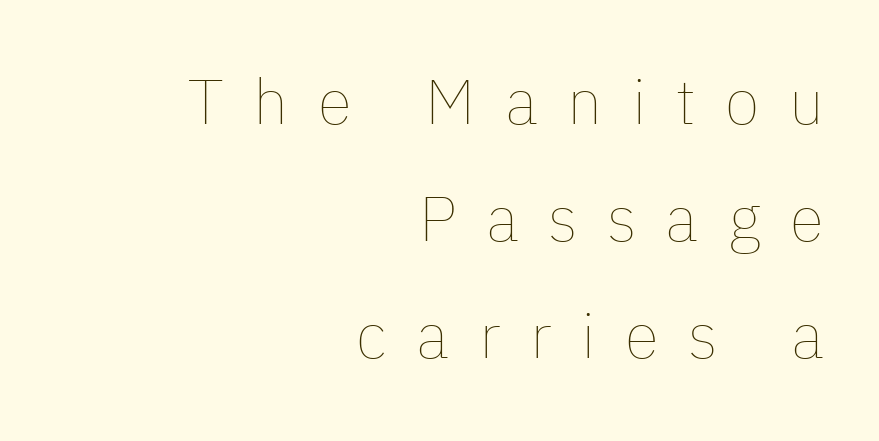
The tracking reads as deliberately expanded to a designer's eye. Ascenders rise straight up at ninety degrees. The glyphs are unaccompanied by any horizontal stroke below them. You could not count columns in this text — the font is proportionally spaced.
